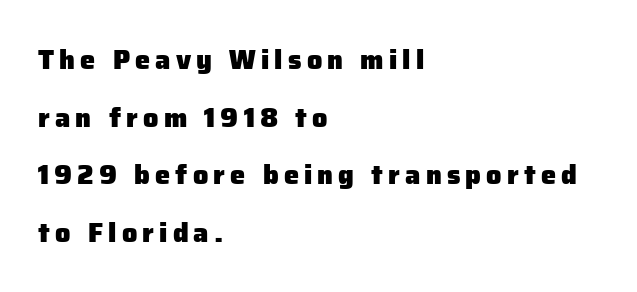
The image shows 27 px bold type, upright; set left-aligned, loose line spacing (2.13x), not underlined.
